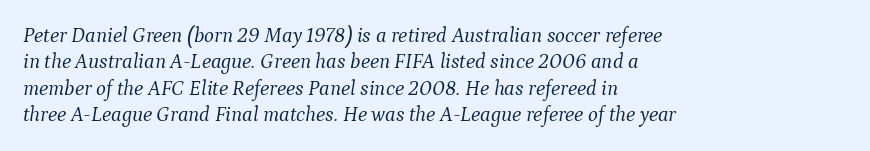
The passage shown stacks its lines at a standard gap. The foot of each line stays bare and open. Unbolded letterforms with no extra heft. Looking at the ascenders, they clearly lean. Which margin do the lines hug? The left one — the right edge is uneven.
